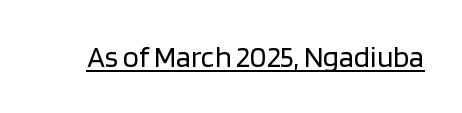
{"serif": "no", "italic": "no", "bold": "no", "weight": "regular", "width": "normal", "stroke_contrast": "low", "x_height": "large", "monospaced": "no", "underline": "yes", "letter_spacing": "normal", "letter_spacing_em": 0.0, "glyph_px": 30}
